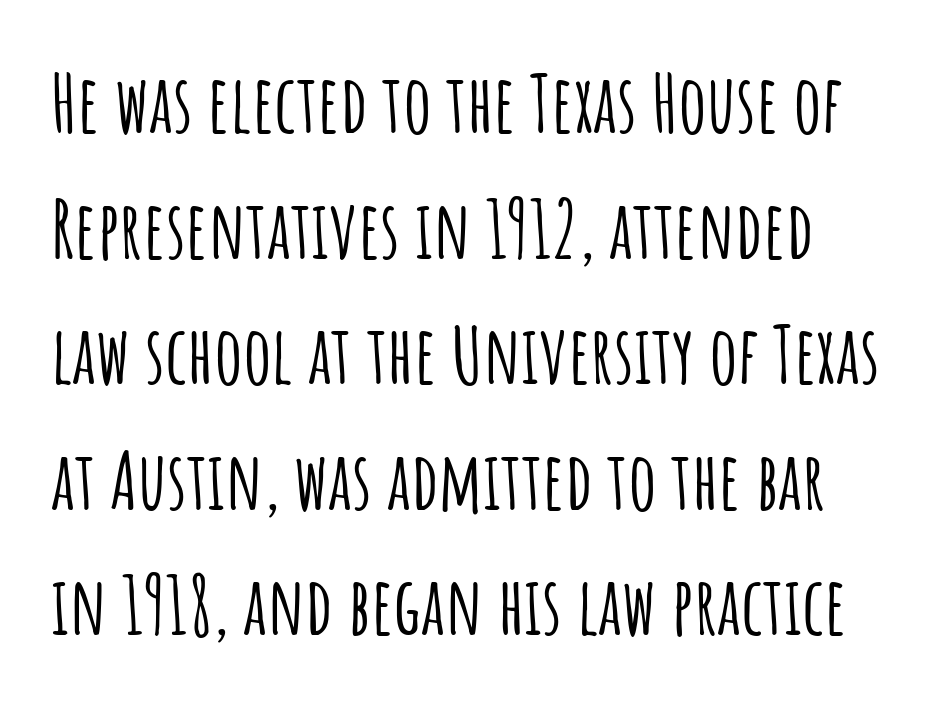
The image shows 80 px condensed sans-serif type, upright; set normal line spacing (1.57x), normal letter spacing, not underlined; low stroke contrast and a large x-height.
